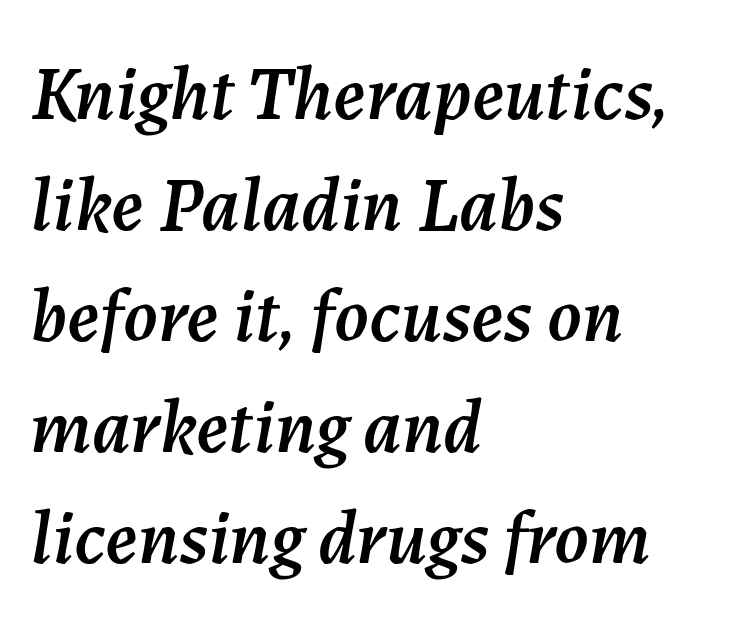
Descenders hang freely into open space. This rendering uses left alignment, leaving the right contour irregular. In terms of leading, this rendering sits right in the middle. Look at the tracking — it's just the regular setting, nothing added. The axis of the letterforms is tilted away from vertical. The rendering uses natural spacing where letterforms have individual widths.
